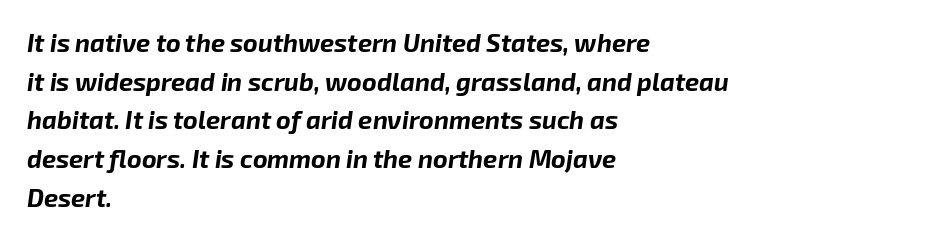
Q: Is the text bold? A: Yes.
Q: Is the text italic (slanted)? A: Yes, it leans right by about 8 degrees.
Q: Is the text underlined? A: No.
Q: How is the paragraph aligned? A: Left-aligned.
Q: Is the spacing between letters normal or unusually wide? A: Normal.
Q: Is the spacing between lines tight, normal or loose? A: Normal.
